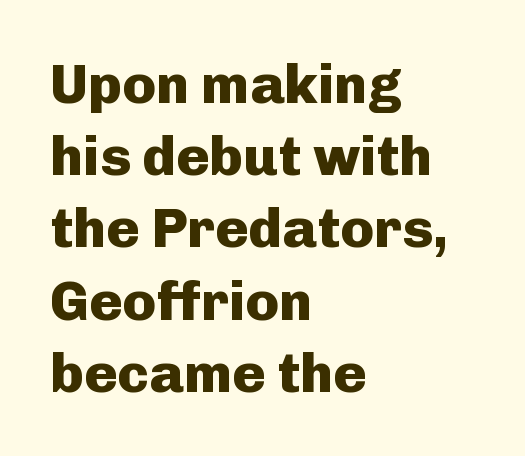
{"serif": "no", "italic": "no", "bold": "yes", "weight": "heavy", "width": "normal", "stroke_contrast": "low", "x_height": "medium", "monospaced": "no", "underline": "no", "align": "left", "line_spacing": "normal", "line_spacing_ratio": 1.29, "letter_spacing": "normal", "letter_spacing_em": 0.0, "glyph_px": 56}
